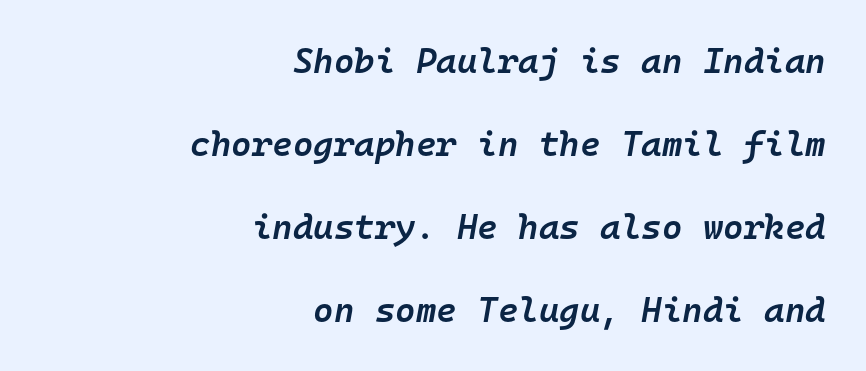
Q: Is the text bold? A: Semi-bold.
Q: Is the text italic (slanted)? A: Yes, it leans right by about 10 degrees.
Q: Is the text underlined? A: No.
Q: How is the paragraph aligned? A: Right-aligned.
Q: Is the spacing between letters normal or unusually wide? A: Normal.
Q: Is the spacing between lines tight, normal or loose? A: Loose.
Q: Width (condensed, normal, or wide)? A: Normal.
Q: Stroke contrast? A: Low.
Q: x-height? A: Medium.
Q: Monospaced? A: Yes.
